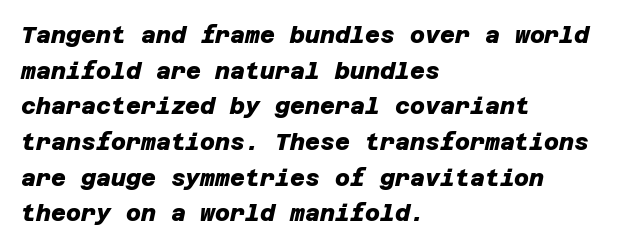
{"bold": "yes", "underline": "no", "align": "left", "line_spacing": "normal", "line_spacing_ratio": 1.55, "letter_spacing": "normal", "letter_spacing_em": 0.0, "glyph_px": 23}
